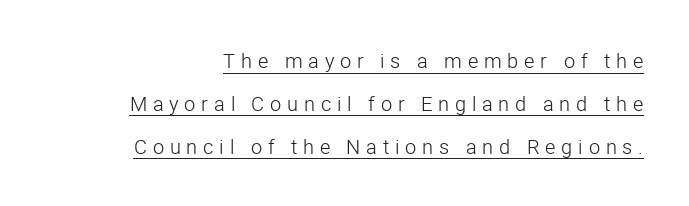
Q: Is the text bold? A: No.
Q: Is the text italic (slanted)? A: No, it is upright.
Q: Is the text underlined? A: Yes.
Q: Is the spacing between letters normal or unusually wide? A: Unusually wide.
Q: Is the spacing between lines tight, normal or loose? A: Loose.
